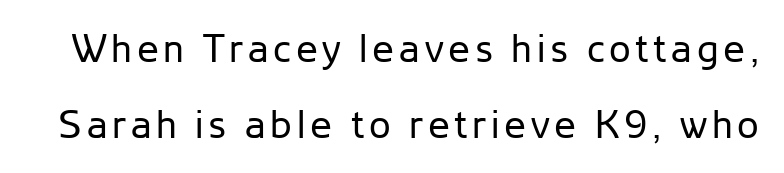
Rows of type keep a wide berth in the vertical direction. On a weight scale, this lands at 450 or below. This sample uses a sans-serif face. Anything drawn beneath the words? Only blank space. The rendering uses natural spacing where letterforms have individual widths. Italic: no, the glyphs are upright roman.
